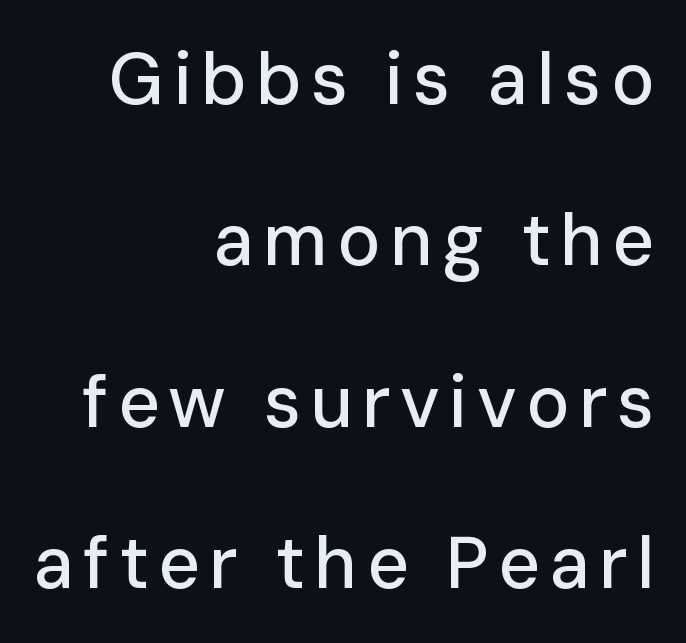
The image shows 72 px sans-serif type, upright; set right-aligned, loose line spacing (2.24x), not underlined; low stroke contrast and a medium x-height.
